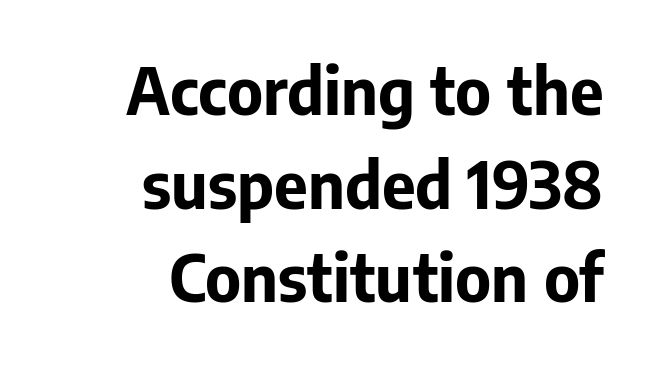
Q: Is the text bold? A: Yes.
Q: Is the text italic (slanted)? A: No, it is upright.
Q: Is the typeface a serif or a sans-serif typeface? A: Sans-serif.
Q: Is the text underlined? A: No.
Q: How is the paragraph aligned? A: Right-aligned.
Q: Is the spacing between letters normal or unusually wide? A: Normal.
Q: Is the spacing between lines tight, normal or loose? A: Normal.
Q: Width (condensed, normal, or wide)? A: Normal.
Q: Stroke contrast? A: Low.
Q: x-height? A: Medium.
Q: Monospaced? A: No.
